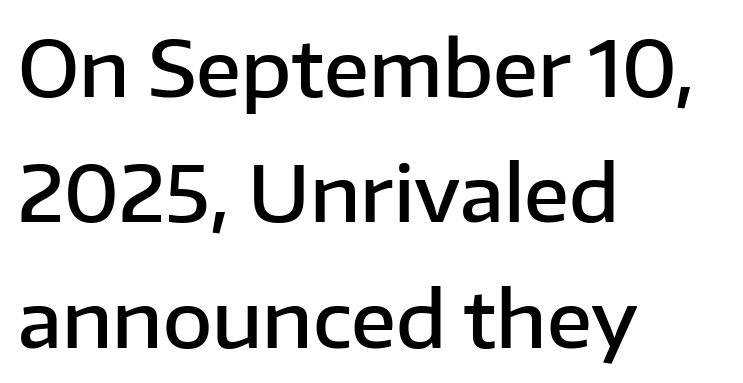
The image shows 76 px semibold sans-serif type, upright; set left-aligned, normal line spacing (1.65x), normal letter spacing, not underlined; low stroke contrast and a medium x-height.
